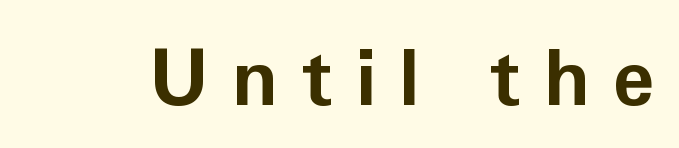
{"serif": "no", "italic": "no", "bold": "yes", "weight": "bold", "width": "normal", "stroke_contrast": "low", "x_height": "medium", "monospaced": "no", "underline": "no", "letter_spacing": "wide", "letter_spacing_em": 0.3, "glyph_px": 77}
